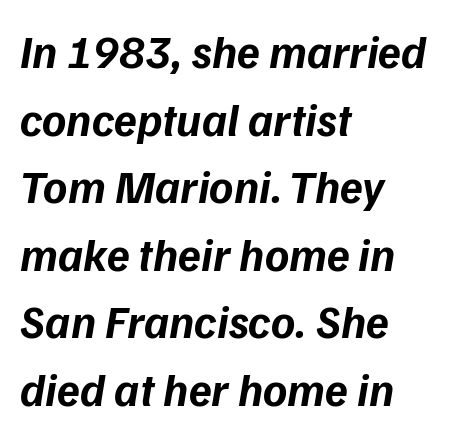
{"serif": "no", "bold": "yes", "weight": "bold", "width": "normal", "stroke_contrast": "low", "x_height": "medium", "monospaced": "no", "underline": "no", "align": "left", "line_spacing": "normal", "line_spacing_ratio": 1.47, "letter_spacing": "normal", "letter_spacing_em": 0.0, "glyph_px": 46}
